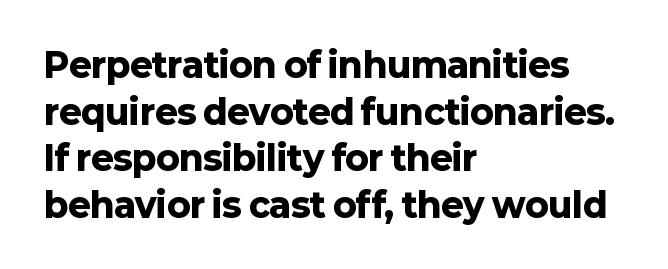
The image shows 34 px heavy sans-serif type, upright; set left-aligned, normal line spacing (1.37x), normal letter spacing, not underlined; low stroke contrast and a medium x-height.
